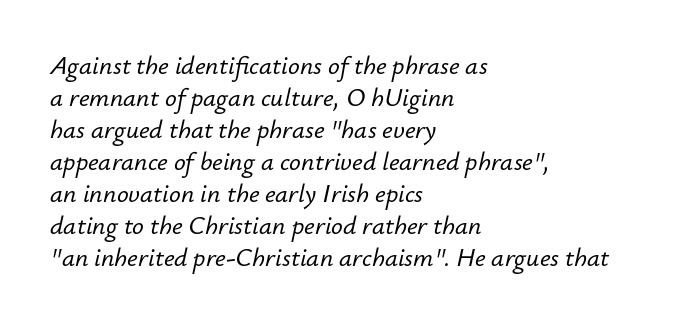
The image shows 26 px text type, italic (leaning right); set left-aligned, line spacing 1.23x, normal letter spacing, not underlined.
